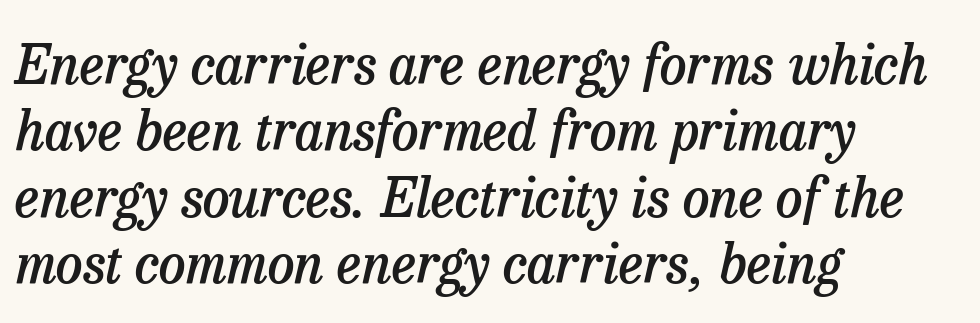
{"serif": "yes", "italic": "yes", "lean": "right", "slant_degrees": 13, "bold": "semi", "weight": "semibold", "width": "normal", "stroke_contrast": "low", "x_height": "medium", "monospaced": "no", "underline": "no", "align": "left", "line_spacing_ratio": 1.23, "letter_spacing": "normal", "letter_spacing_em": 0.0, "glyph_px": 54}
